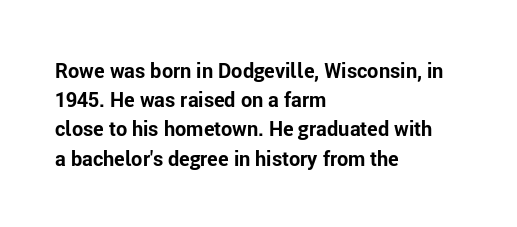
{"italic": "no", "bold": "yes", "underline": "no", "align": "left", "line_spacing": "normal", "line_spacing_ratio": 1.46, "letter_spacing": "normal", "letter_spacing_em": 0.0, "glyph_px": 20}
